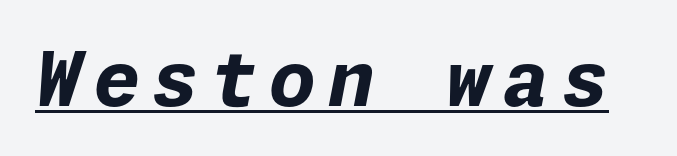
The text carries the slant typical of an italic or oblique font. Strokes here are thick enough to call this a true bold. Beneath each row of characters lies a ruled line.
